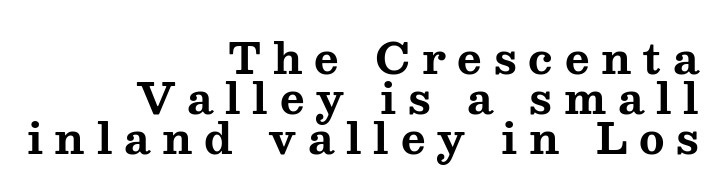
{"serif": "yes", "italic": "no", "bold": "yes", "weight": "bold", "width": "wide", "stroke_contrast": "medium", "x_height": "medium", "monospaced": "no", "underline": "no", "align": "right", "line_spacing": "tight", "line_spacing_ratio": 0.95, "letter_spacing": "wide", "letter_spacing_em": 0.28, "glyph_px": 42}
